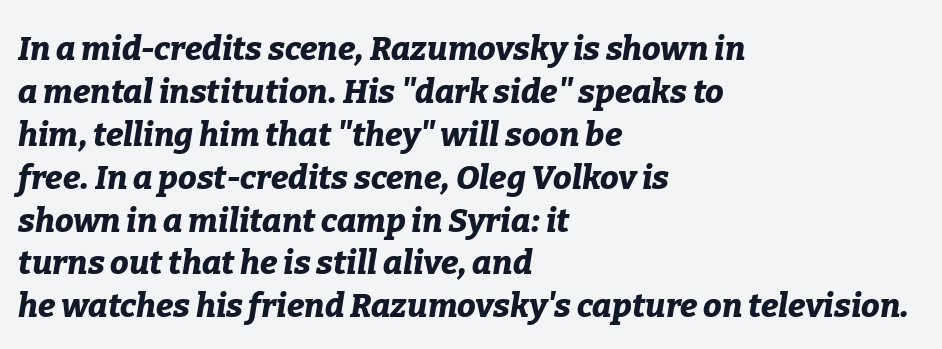
{"italic": "yes", "lean": "right", "slant_degrees": 9, "bold": "yes", "weight": "bold", "width": "normal", "stroke_contrast": "low", "x_height": "medium", "monospaced": "no", "underline": "no", "align": "left", "line_spacing": "normal", "line_spacing_ratio": 1.3, "letter_spacing": "normal", "letter_spacing_em": 0.0, "glyph_px": 33}
